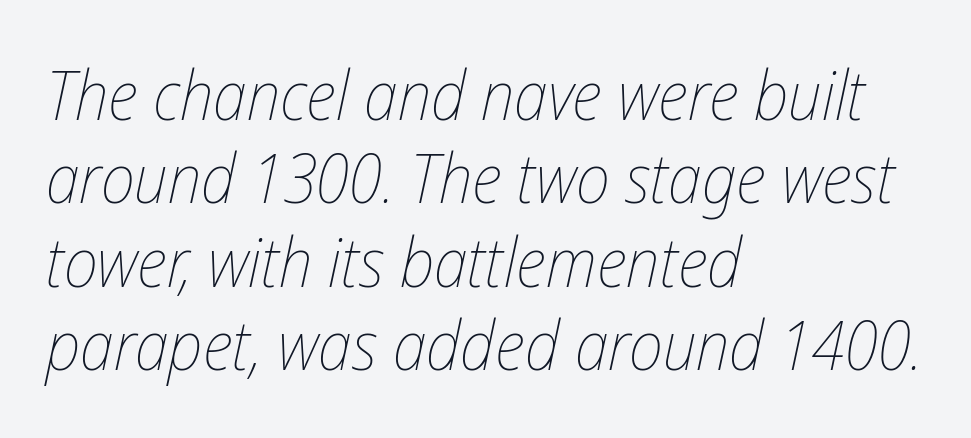
Q: Is the text bold? A: No.
Q: Is the text italic (slanted)? A: Yes, it leans right by about 12 degrees.
Q: Is the text underlined? A: No.
Q: How is the paragraph aligned? A: Left-aligned.
Q: Is the spacing between letters normal or unusually wide? A: Normal.
Q: Width (condensed, normal, or wide)? A: Condensed.
Q: Stroke contrast? A: Low.
Q: x-height? A: Medium.
Q: Monospaced? A: No.
